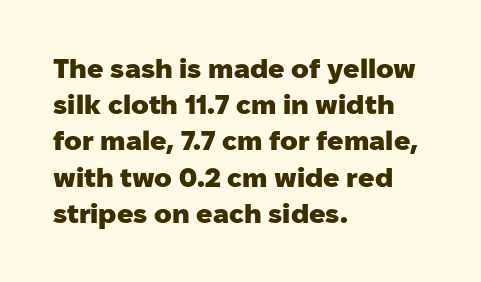
The image shows 27 px bold type, upright; set left-aligned, normal line spacing (1.34x), normal letter spacing, not underlined.
